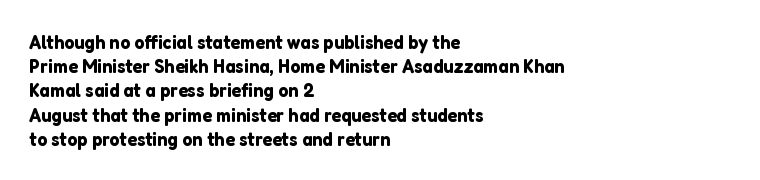
Q: Is the text italic (slanted)? A: No, it is upright.
Q: Is the text underlined? A: No.
Q: How is the paragraph aligned? A: Left-aligned.
Q: Is the spacing between letters normal or unusually wide? A: Normal.
